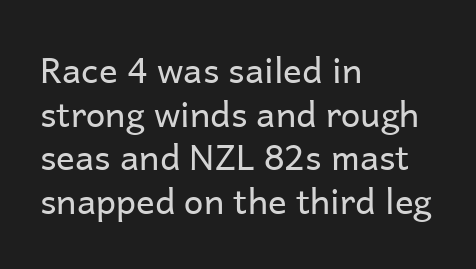
The image shows 35 px regular-weight sans-serif type, upright; set left-aligned, normal line spacing (1.25x), normal letter spacing, not underlined; low stroke contrast and a medium x-height.
